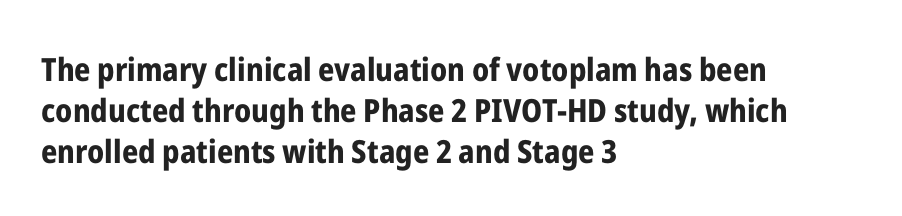
The image shows 32 px bold, condensed sans-serif type, upright; set left-aligned, normal line spacing (1.28x), normal letter spacing, not underlined; low stroke contrast and a medium x-height.
